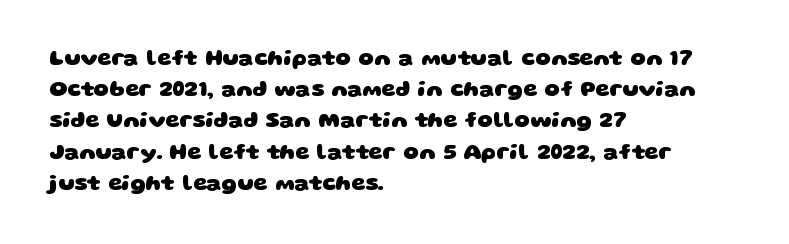
{"bold": "yes", "underline": "no", "align": "left", "line_spacing": "normal", "line_spacing_ratio": 1.42, "letter_spacing": "normal", "letter_spacing_em": 0.0, "glyph_px": 22}
